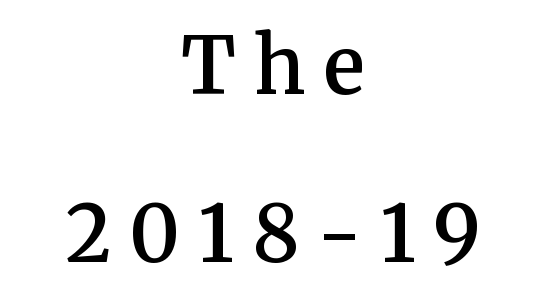
The image shows 78 px semibold serif type, upright; set centered, loose line spacing (2.15x), unusually wide letter spacing (+0.23 em), not underlined; medium stroke contrast and a medium x-height.
